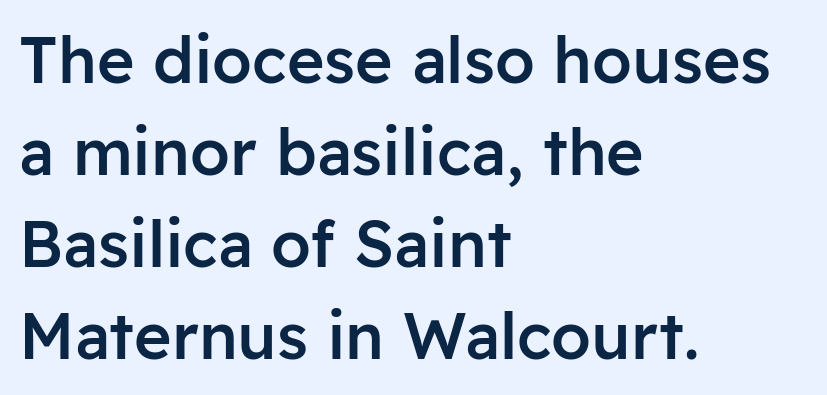
The image shows 64 px semibold sans-serif type, upright; set left-aligned, normal line spacing (1.44x), normal letter spacing, not underlined; low stroke contrast and a medium x-height.
